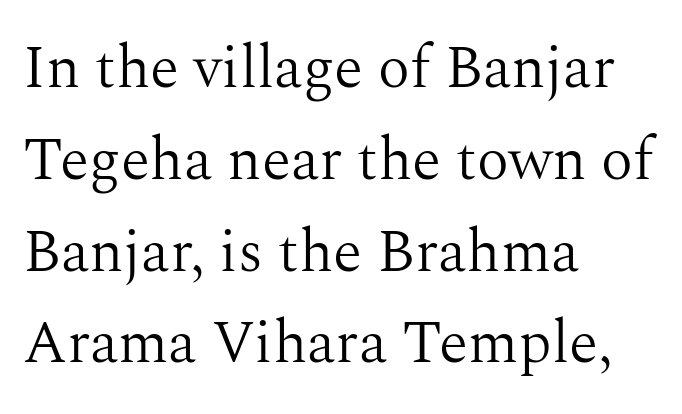
In terms of letterform style, serifs are clearly present. Counters stay open thanks to moderate or lighter strokes. Leading matches the norm, producing a regular column. Underline: absent.
